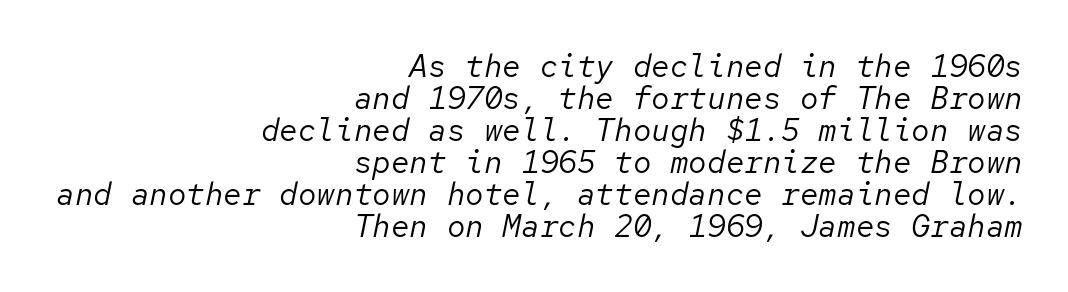
{"italic": "yes", "lean": "right", "slant_degrees": 12, "bold": "no", "weight": "regular", "width": "normal", "stroke_contrast": "low", "x_height": "medium", "monospaced": "yes", "underline": "no", "align": "right", "line_spacing": "tight", "line_spacing_ratio": 1.03, "letter_spacing": "normal", "letter_spacing_em": 0.0, "glyph_px": 31}
